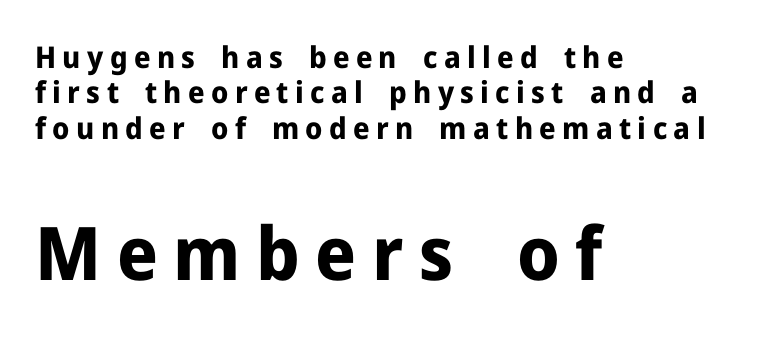
These lines are rendered in a variable-pitch font. The string is rendered with underlining switched off. The block sitting lower on the canvas is the one with enlarged characters. Glyph-to-glyph distance is far greater than everyday printed text. The paragraph shown leans on its left margin. On the weight axis this lands at bold, roughly 700.
